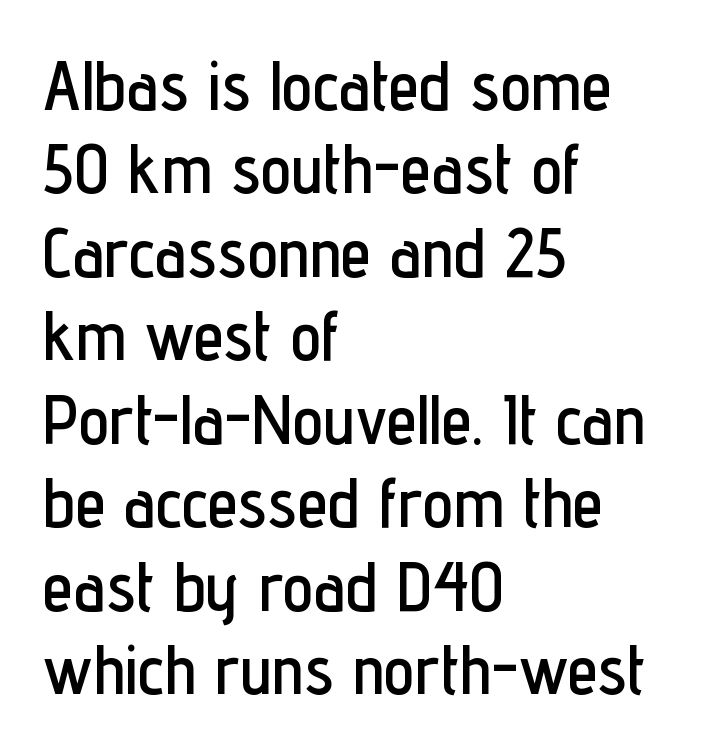
Tracking value appears to be zero — textbook default spacing. A bare baseline throughout the passage. The lines in this sample share a left origin and differ only in where they stop. Here the designer chose a conventional face with non-uniform glyph widths. Style check: upright.
